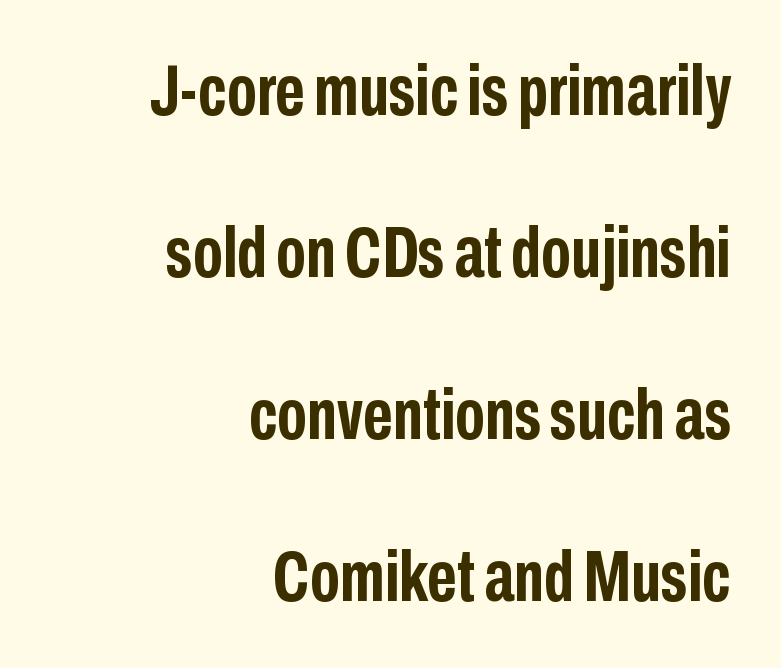
Q: Is the text bold? A: Yes.
Q: Is the text italic (slanted)? A: No, it is upright.
Q: Is the typeface a serif or a sans-serif typeface? A: Sans-serif.
Q: Is the text underlined? A: No.
Q: How is the paragraph aligned? A: Right-aligned.
Q: Is the spacing between letters normal or unusually wide? A: Normal.
Q: Is the spacing between lines tight, normal or loose? A: Loose.
Q: Width (condensed, normal, or wide)? A: Condensed.
Q: Stroke contrast? A: Low.
Q: x-height? A: Medium.
Q: Monospaced? A: No.
